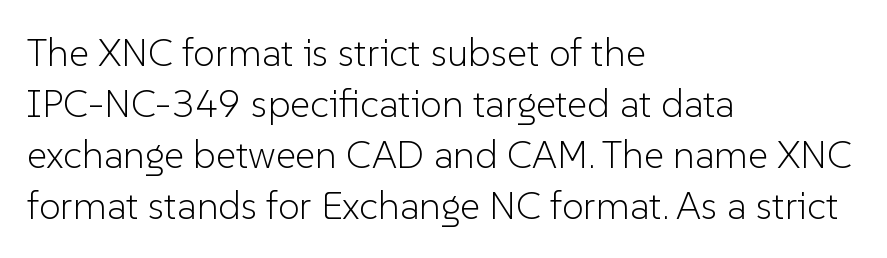
The image shows 39 px light sans-serif type, upright; set left-aligned, normal line spacing (1.31x), normal letter spacing, not underlined; low stroke contrast and a medium x-height.
